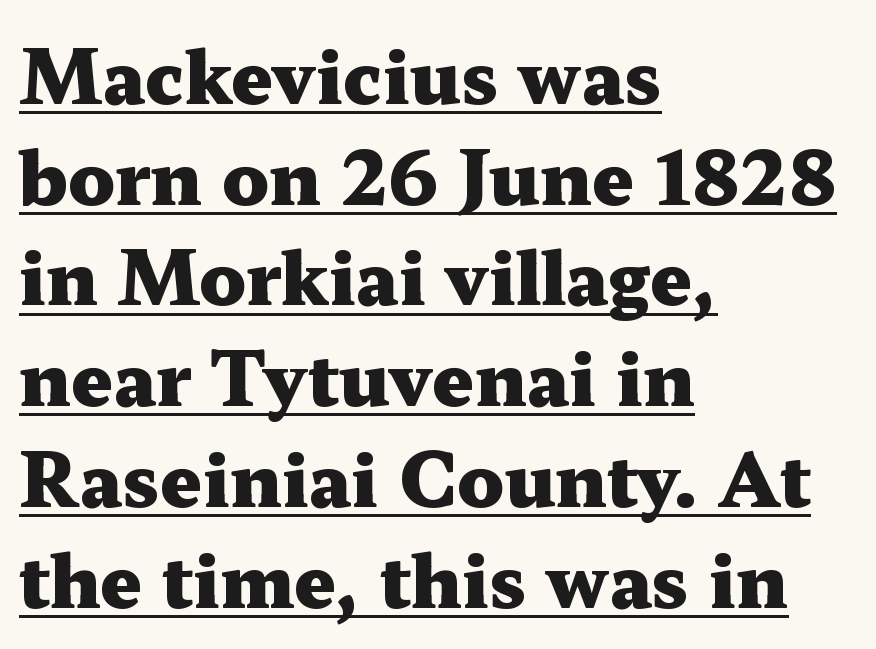
The image shows 73 px heavy, wide serif type, upright; set left-aligned, normal line spacing (1.38x), normal letter spacing, underlined; medium stroke contrast and a medium x-height.
